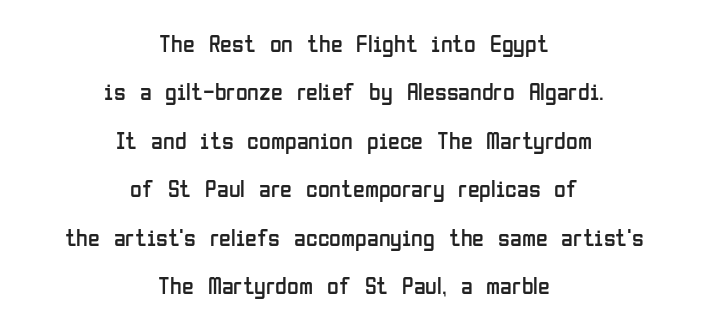
{"italic": "no", "bold": "no", "underline": "no", "align": "center", "line_spacing": "loose", "line_spacing_ratio": 2.02, "letter_spacing": "normal", "letter_spacing_em": 0.0, "glyph_px": 24}
